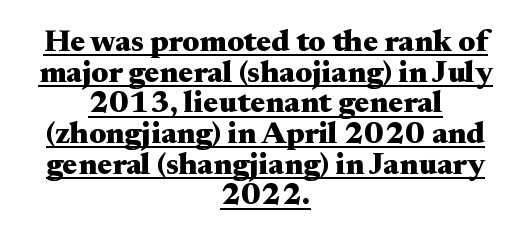
{"serif": "yes", "italic": "no", "bold": "yes", "weight": "heavy", "width": "wide", "stroke_contrast": "medium", "x_height": "small", "monospaced": "no", "underline": "yes", "align": "center", "line_spacing": "tight", "line_spacing_ratio": 0.99, "letter_spacing": "normal", "letter_spacing_em": 0.0, "glyph_px": 31}
